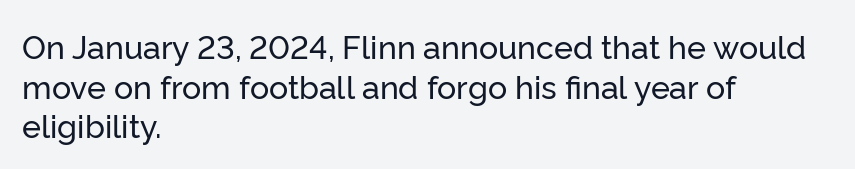
No italicization has been applied; the sample stays upright. Decoration check: the copy has no underline. Horizontally, the lines are justified to the leading edge only. Caption: standard tracking, unaltered. To sum up the face: it is a sans, with no serifs.
